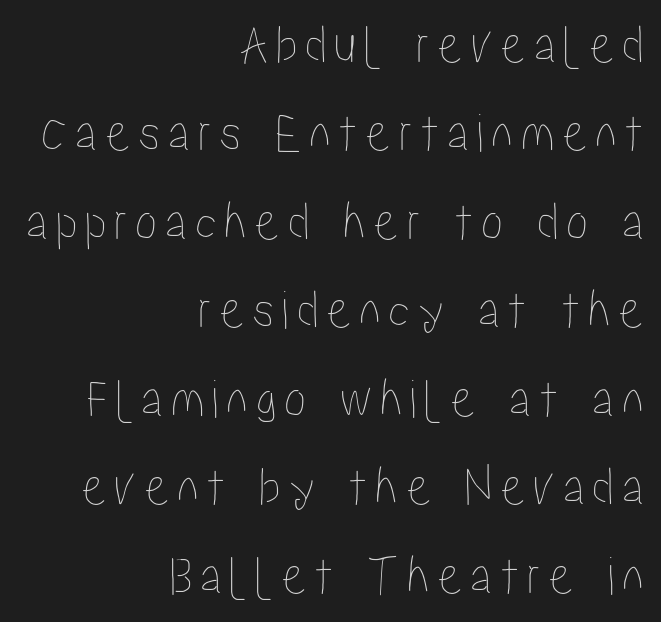
Q: Is the text italic (slanted)? A: No, it is upright.
Q: Is the text underlined? A: No.
Q: How is the paragraph aligned? A: Right-aligned.
Q: Is the spacing between lines tight, normal or loose? A: Normal.
Q: Width (condensed, normal, or wide)? A: Condensed.
Q: Stroke contrast? A: Low.
Q: x-height? A: Medium.
Q: Monospaced? A: No.
